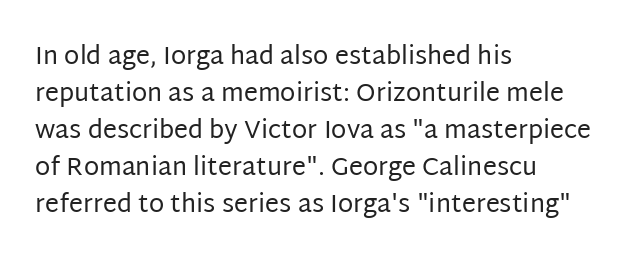
A typesetter would call this leading conventional body-copy spacing. Descender tails drop into unmarked territory. Visually the block forms a straight wall on the left and a jagged coastline on the right. Do the letters lean? They stand straight.
